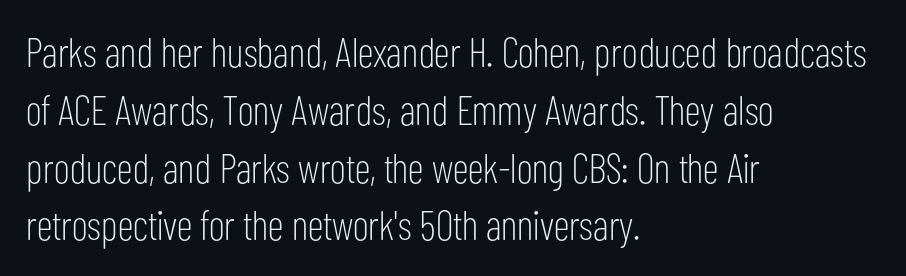
Q: Is the text bold? A: No.
Q: Is the text italic (slanted)? A: No, it is upright.
Q: Is the typeface a serif or a sans-serif typeface? A: Sans-serif.
Q: Is the text underlined? A: No.
Q: How is the paragraph aligned? A: Left-aligned.
Q: Is the spacing between letters normal or unusually wide? A: Normal.
Q: Is the spacing between lines tight, normal or loose? A: Normal.
Q: Width (condensed, normal, or wide)? A: Condensed.
Q: Stroke contrast? A: Low.
Q: x-height? A: Medium.
Q: Monospaced? A: No.
